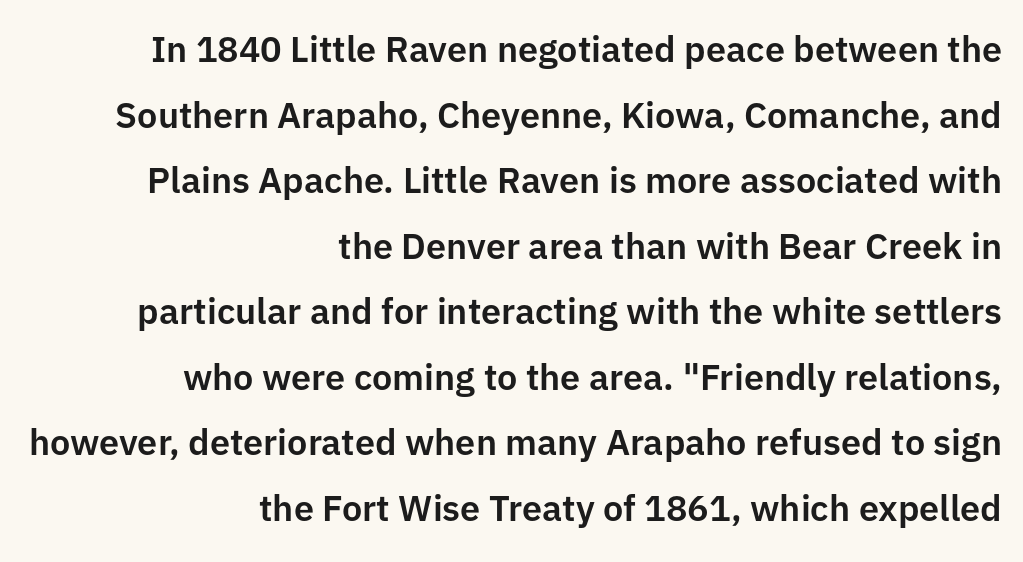
The image shows 36 px sans-serif type, upright; set right-aligned, line spacing 1.82x, normal letter spacing, not underlined; low stroke contrast and a medium x-height.
